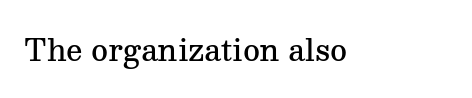
{"serif": "yes", "italic": "no", "bold": "semi", "weight": "semibold", "width": "normal", "stroke_contrast": "medium", "x_height": "medium", "monospaced": "no", "underline": "no", "letter_spacing": "normal", "letter_spacing_em": 0.0, "glyph_px": 29}
